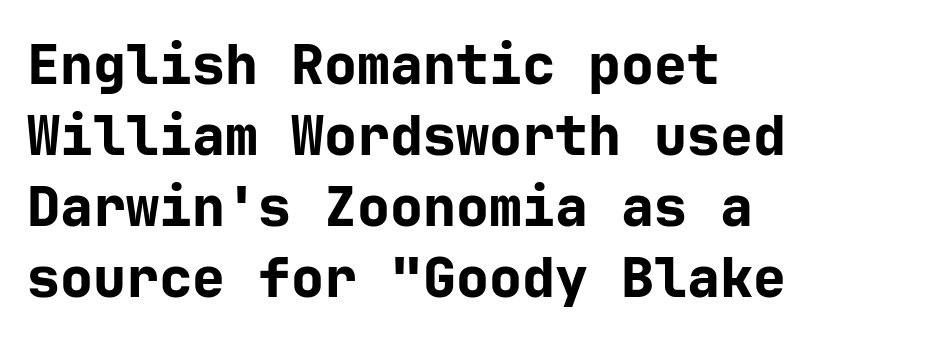
Any mark beneath the type? The region is blank. Quick note: not italic, upright. The passage shown is emphatically bold. Caption: standard tracking, unaltered. Compared with typical paragraphs, the rows here are spaced about the same.
